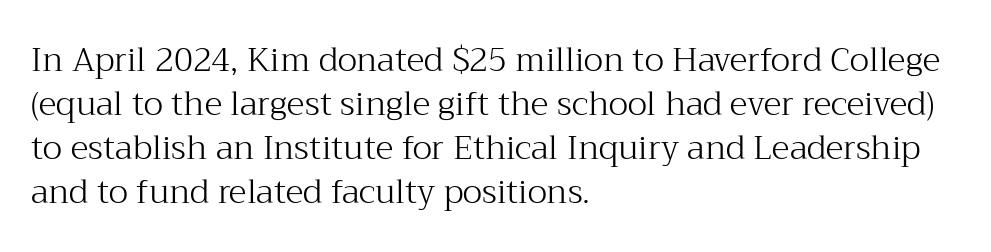
The image shows 33 px light serif type, upright; set left-aligned, normal line spacing (1.33x), normal letter spacing, not underlined; medium stroke contrast and a medium x-height.
